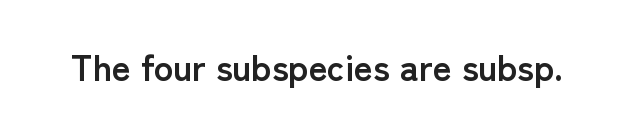
{"serif": "no", "italic": "no", "bold": "yes", "weight": "semibold", "width": "normal", "stroke_contrast": "low", "x_height": "medium", "monospaced": "no", "underline": "no", "letter_spacing": "normal", "letter_spacing_em": 0.0, "glyph_px": 36}
